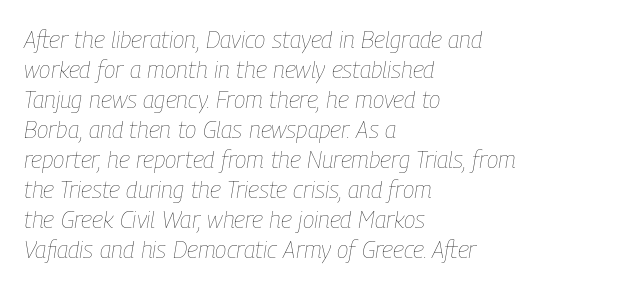
Q: Is the text bold? A: No.
Q: Is the text italic (slanted)? A: Yes, it leans right by about 9 degrees.
Q: Is the text underlined? A: No.
Q: How is the paragraph aligned? A: Left-aligned.
Q: Is the spacing between letters normal or unusually wide? A: Normal.
Q: Is the spacing between lines tight, normal or loose? A: Normal.
